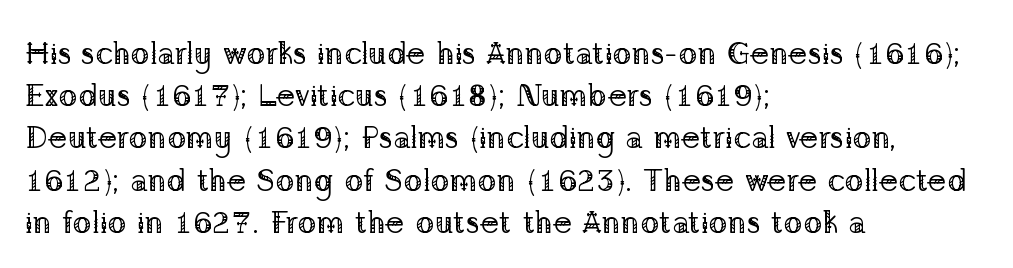
{"serif": "yes", "italic": "no", "bold": "no", "weight": "regular", "width": "normal", "stroke_contrast": "low", "x_height": "medium", "monospaced": "no", "underline": "no", "align": "left", "line_spacing": "normal", "line_spacing_ratio": 1.32, "letter_spacing": "normal", "letter_spacing_em": 0.0, "glyph_px": 32}
